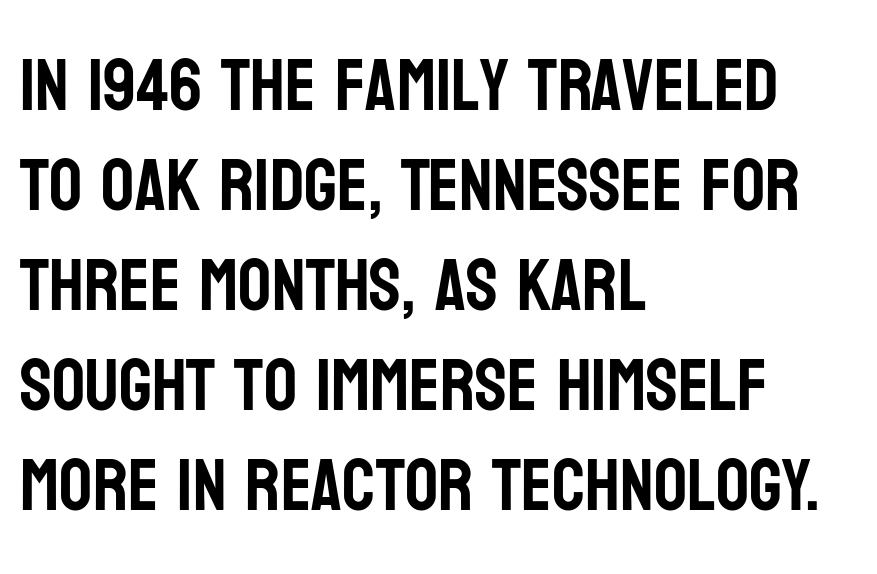
Q: Is the text italic (slanted)? A: No, it is upright.
Q: Is the typeface a serif or a sans-serif typeface? A: Sans-serif.
Q: Is the text underlined? A: No.
Q: How is the paragraph aligned? A: Left-aligned.
Q: Is the spacing between letters normal or unusually wide? A: Normal.
Q: Is the spacing between lines tight, normal or loose? A: Normal.
Q: Width (condensed, normal, or wide)? A: Condensed.
Q: Stroke contrast? A: Low.
Q: x-height? A: Large.
Q: Monospaced? A: No.
